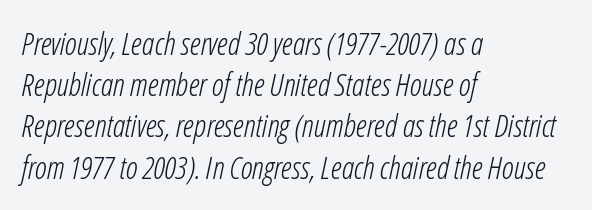
Q: Is the text bold? A: No.
Q: Is the text italic (slanted)? A: Yes, it leans right by about 12 degrees.
Q: Is the text underlined? A: No.
Q: How is the paragraph aligned? A: Left-aligned.
Q: Is the spacing between letters normal or unusually wide? A: Normal.
Q: Is the spacing between lines tight, normal or loose? A: Normal.
Q: Width (condensed, normal, or wide)? A: Condensed.
Q: Stroke contrast? A: Low.
Q: x-height? A: Medium.
Q: Monospaced? A: No.
